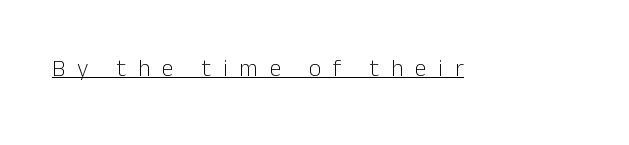
On a weight scale, this lands at 450 or below. These lines were composed using upright roman letters. How are the letters spaced? Widely, with obvious added tracking. Beneath each row of characters lies a ruled line.
